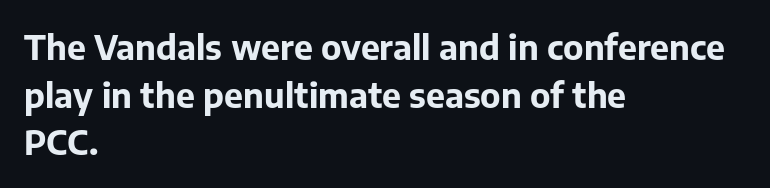
Spacing verdict: proportional, widths tailored to each character. Spacing between characters is what you'd get straight out of the box. Plenty of ink on the page — the face is bold. The typeface chosen for these lines omits serifs. The rows are spaced the way most documents space them. The rag falls on the right side of this text block.
